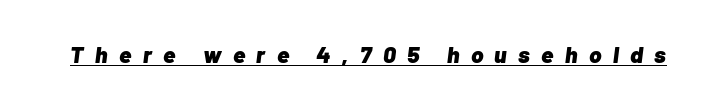
{"italic": "yes", "lean": "right", "slant_degrees": 7, "bold": "yes", "underline": "yes", "letter_spacing": "wide", "letter_spacing_em": 0.5, "glyph_px": 23}
